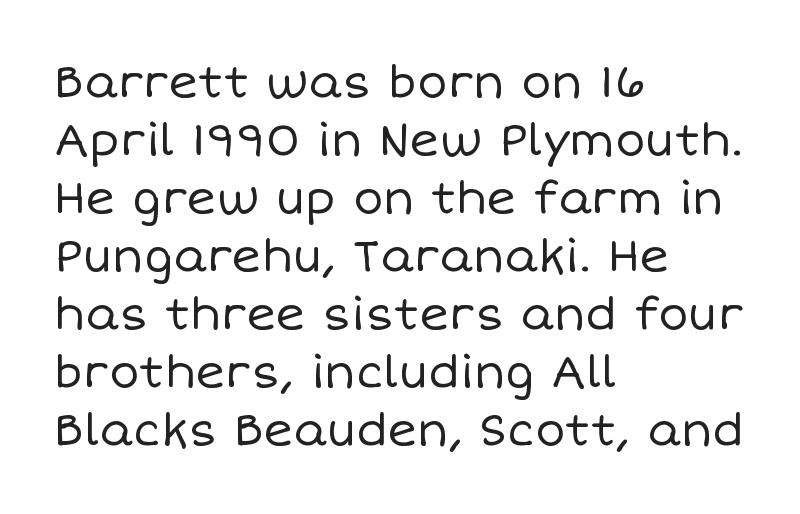
The passage shown is not bold in any degree. The leading is moderate, giving the passage an even texture. Ascenders rise straight up at ninety degrees. The rendering uses natural spacing where letterforms have individual widths. Letters rest on an invisible, unmarked baseline. These lines keep a tight, regular rhythm from letter to letter.
